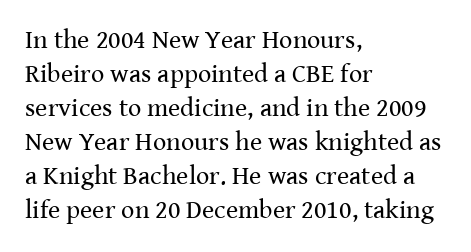
Q: Is the text bold? A: No.
Q: Is the text italic (slanted)? A: No, it is upright.
Q: Is the text underlined? A: No.
Q: How is the paragraph aligned? A: Left-aligned.
Q: Is the spacing between letters normal or unusually wide? A: Normal.
Q: Is the spacing between lines tight, normal or loose? A: Normal.
